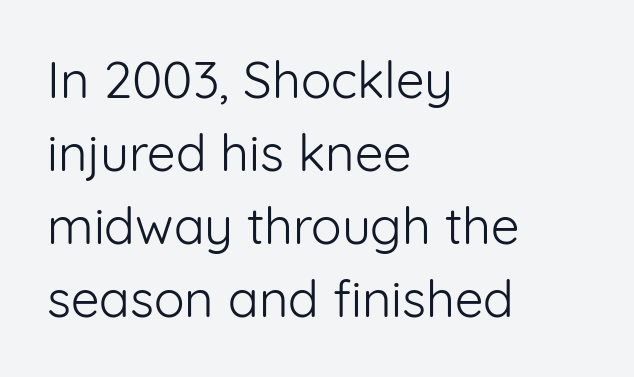
{"serif": "no", "italic": "no", "bold": "no", "weight": "light", "width": "normal", "stroke_contrast": "low", "x_height": "medium", "monospaced": "no", "underline": "no", "align": "left", "line_spacing": "normal", "line_spacing_ratio": 1.43, "letter_spacing": "normal", "letter_spacing_em": 0.0, "glyph_px": 51}
